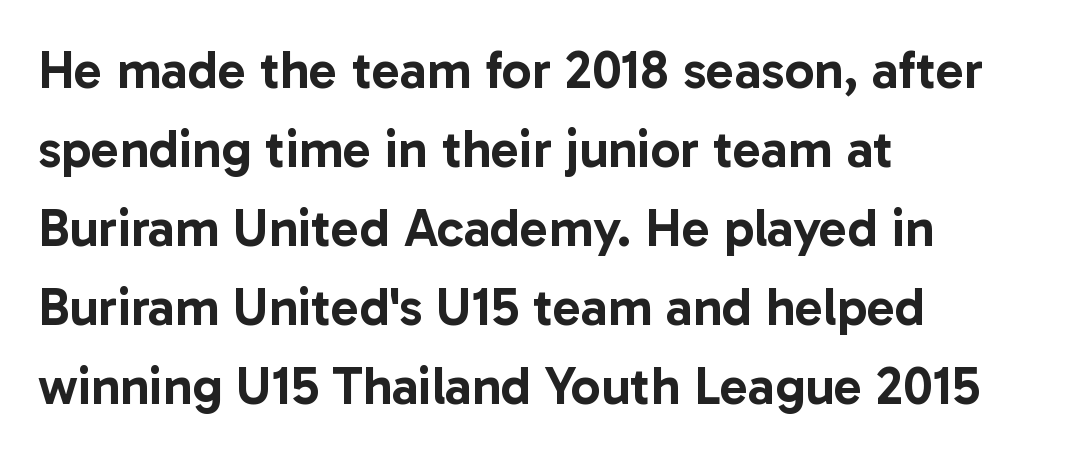
Type style note: lacks serifs. No extra tracking has been applied to these lines. Spacing verdict: proportional, widths tailored to each character. This sample keeps an unexceptional amount of space between lines. Just letters on the line, the space beneath them empty. A student would call this left alignment; a typographer would say flush left, rag right.
